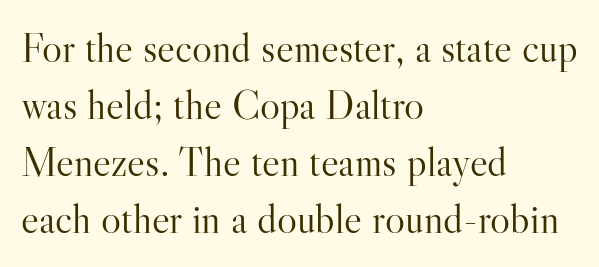
{"serif": "yes", "italic": "no", "bold": "no", "weight": "light", "width": "normal", "stroke_contrast": "high", "x_height": "small", "monospaced": "no", "underline": "no", "align": "left", "line_spacing": "normal", "line_spacing_ratio": 1.36, "letter_spacing": "normal", "letter_spacing_em": 0.0, "glyph_px": 42}
